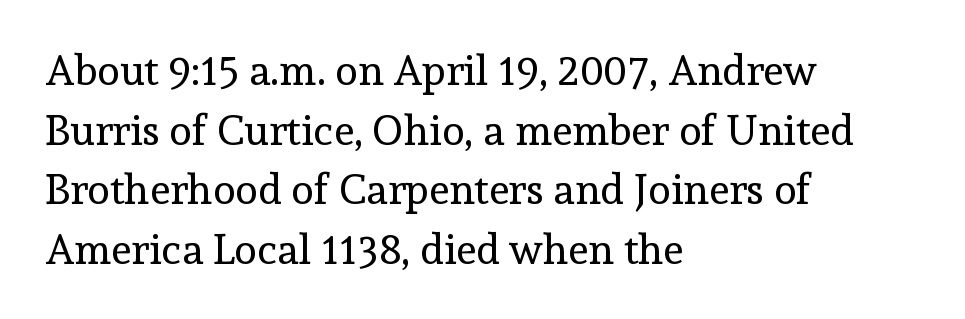
The image shows 42 px regular-weight serif type, upright; set left-aligned, normal line spacing (1.42x), normal letter spacing, not underlined; a medium x-height.
